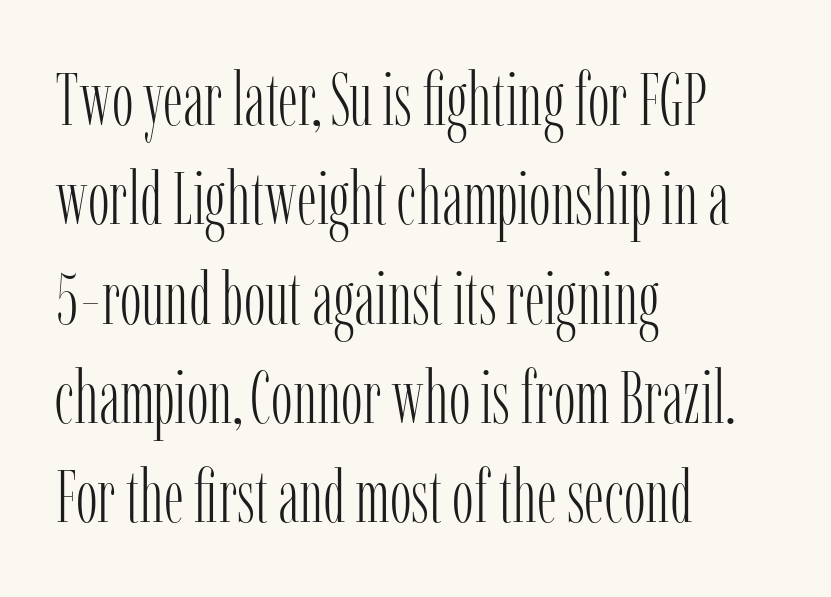
{"serif": "yes", "italic": "no", "bold": "no", "weight": "light", "width": "condensed", "stroke_contrast": "low", "x_height": "medium", "monospaced": "no", "underline": "no", "align": "left", "line_spacing": "normal", "line_spacing_ratio": 1.36, "letter_spacing": "normal", "letter_spacing_em": 0.0, "glyph_px": 73}
